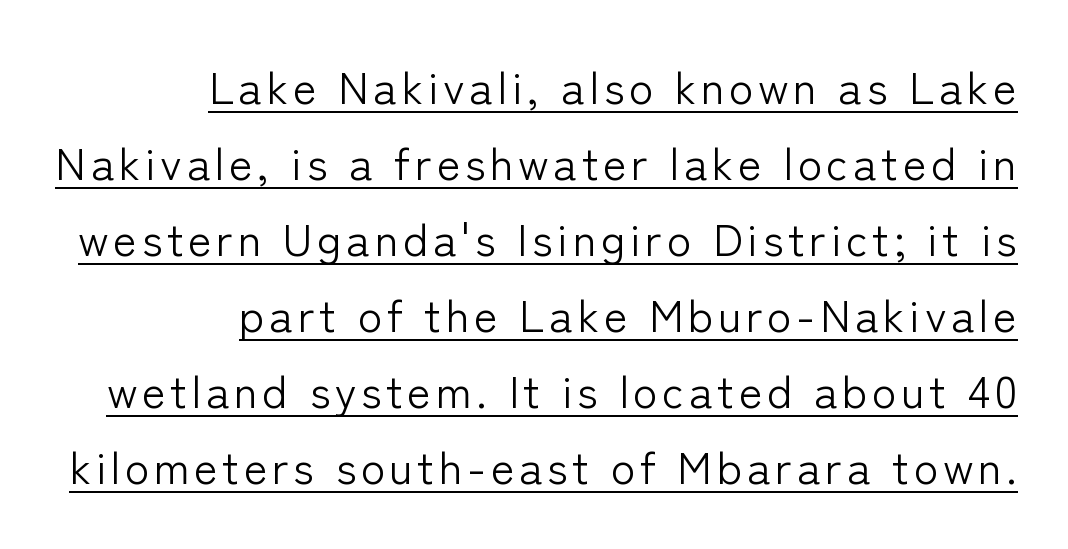
Regarding serifs, this sample does without them. The rendered words wear a rule along their underside. Is the block centered? No — it sits flush against the right margin. Designer's note — italics off, roman on. Is this a fixed-width face? No — the glyphs have proportional, varying widths. The rendering uses a moderate line-height, typical for paragraphs.
